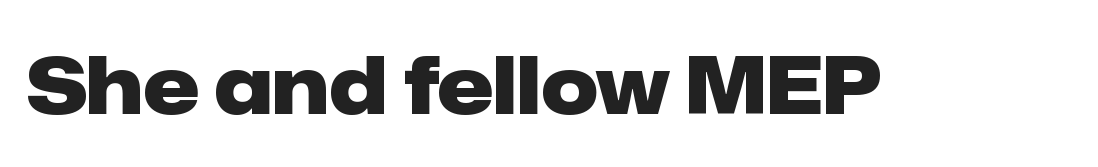
{"serif": "no", "italic": "no", "bold": "yes", "weight": "heavy", "width": "normal", "stroke_contrast": "low", "x_height": "medium", "monospaced": "no", "underline": "no", "letter_spacing": "normal", "letter_spacing_em": 0.0, "glyph_px": 79}
